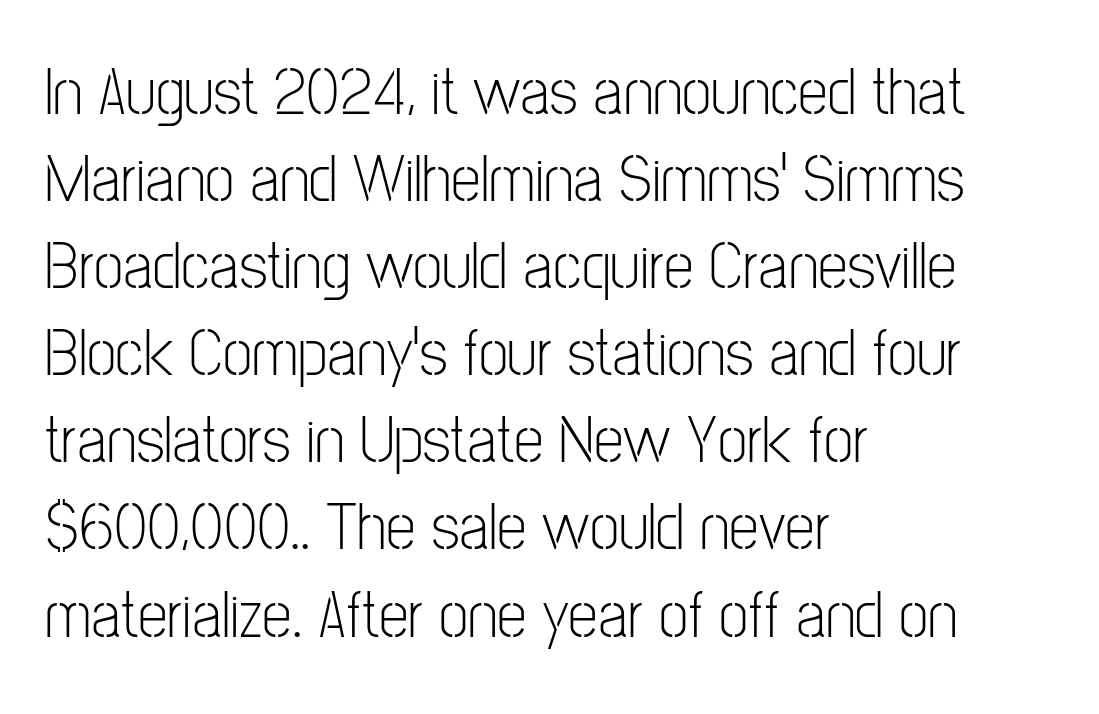
The image shows 67 px light, condensed sans-serif type, upright; set left-aligned, normal line spacing (1.3x), normal letter spacing, not underlined; low stroke contrast and a medium x-height.
